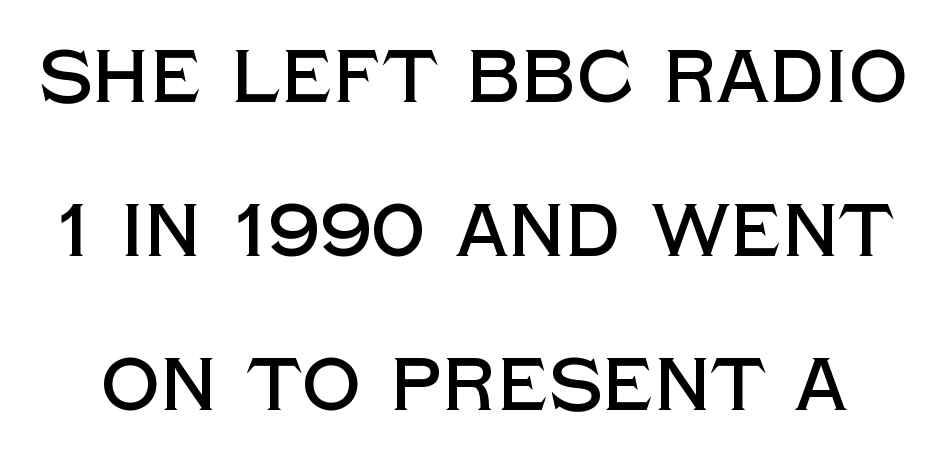
{"serif": "no", "italic": "no", "width": "normal", "x_height": "large", "monospaced": "no", "underline": "no", "line_spacing": "loose", "line_spacing_ratio": 2.08, "letter_spacing": "normal", "letter_spacing_em": 0.0, "glyph_px": 74}
